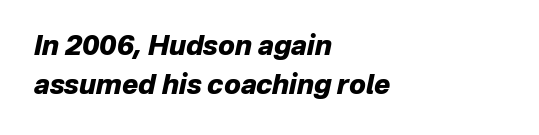
The image shows 27 px bold type, italic (leaning right); set left-aligned, normal line spacing (1.44x), normal letter spacing, not underlined.
